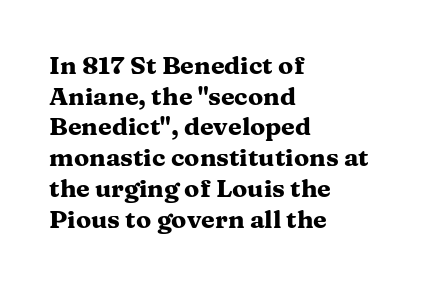
The image shows 25 px bold type, upright; set left-aligned, line spacing 1.23x, normal letter spacing, not underlined.
